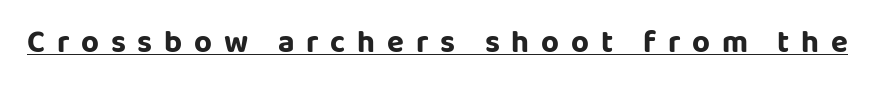
This sample uses a sans-serif face. The rendering inserts visible extra space after every character. This is heavy type, rendered in bold. A roman cut, with each character standing at attention. The string is rendered with underlining switched on.
